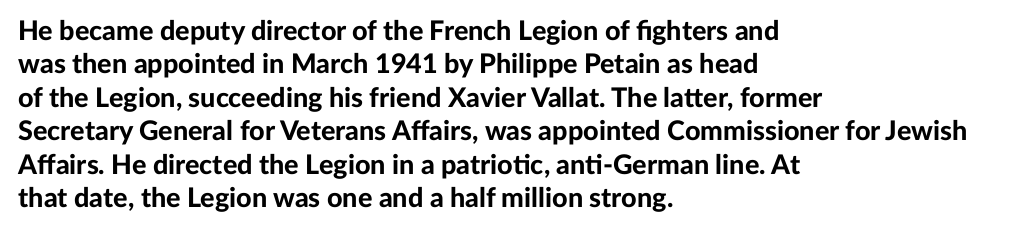
The image shows 27 px bold type, upright; set left-aligned, line spacing 1.24x, normal letter spacing, not underlined.
